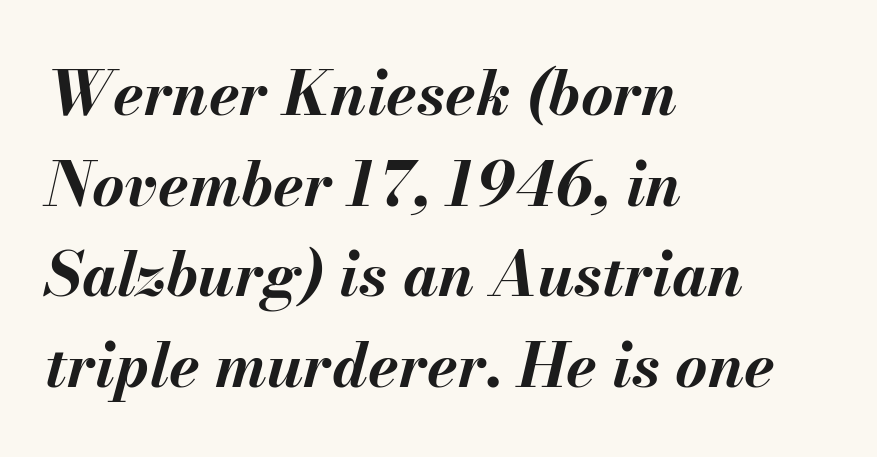
Q: Is the text bold? A: Yes.
Q: Is the text italic (slanted)? A: Yes, it leans right by about 13 degrees.
Q: Is the text underlined? A: No.
Q: How is the paragraph aligned? A: Left-aligned.
Q: Is the spacing between letters normal or unusually wide? A: Normal.
Q: Is the spacing between lines tight, normal or loose? A: Normal.
Q: Width (condensed, normal, or wide)? A: Normal.
Q: Stroke contrast? A: Medium.
Q: x-height? A: Small.
Q: Monospaced? A: No.
